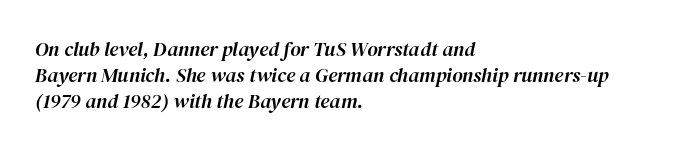
The space directly below the letters is spotless. The paragraph shown leans on its left margin. These lines keep a tight, regular rhythm from letter to letter. The space between consecutive lines is moderate. This is oblique type, the kind used for emphasis or titles.
